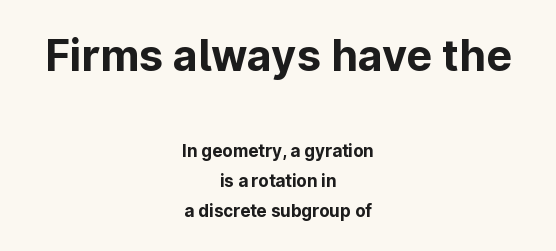
The face used here is rendered with its standard letterfit. Typesetter's note — upper block bumped up in size, lower block left smaller. What weight is shown? A full bold with thick strokes. A bare baseline throughout the passage. Notice how the passage keeps no hard edge, just a central spine. The rendering uses natural spacing where letterforms have individual widths.
